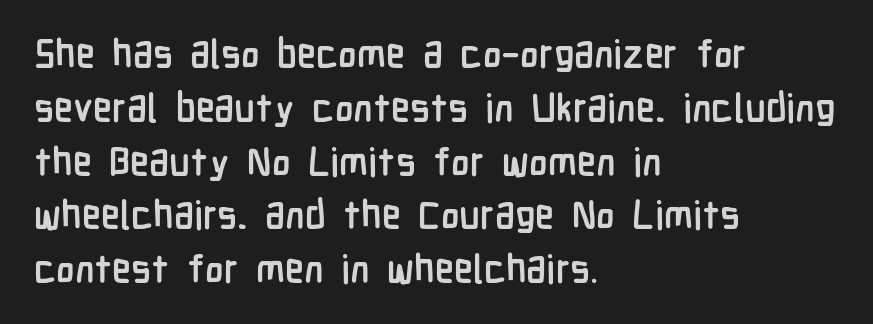
Q: Is the text bold? A: Yes.
Q: Is the text italic (slanted)? A: No, it is upright.
Q: Is the typeface a serif or a sans-serif typeface? A: Sans-serif.
Q: Is the text underlined? A: No.
Q: How is the paragraph aligned? A: Left-aligned.
Q: Is the spacing between letters normal or unusually wide? A: Normal.
Q: Is the spacing between lines tight, normal or loose? A: Normal.
Q: Width (condensed, normal, or wide)? A: Condensed.
Q: Stroke contrast? A: Low.
Q: x-height? A: Medium.
Q: Monospaced? A: No.
